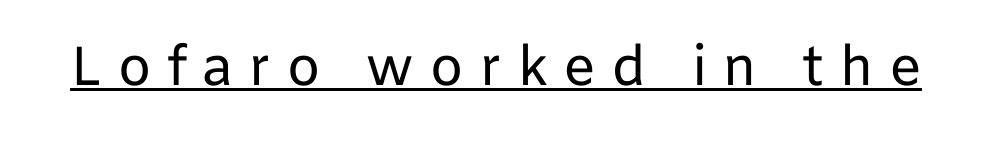
Q: Is the text bold? A: No.
Q: Is the text italic (slanted)? A: No, it is upright.
Q: Is the typeface a serif or a sans-serif typeface? A: Sans-serif.
Q: Is the text underlined? A: Yes.
Q: Is the spacing between letters normal or unusually wide? A: Unusually wide.
Q: Width (condensed, normal, or wide)? A: Normal.
Q: Stroke contrast? A: Low.
Q: x-height? A: Medium.
Q: Monospaced? A: No.
